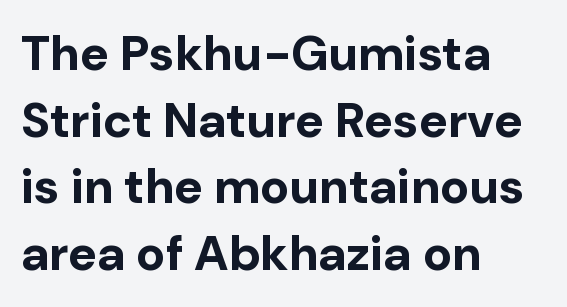
The image shows 49 px bold sans-serif type, upright; set left-aligned, normal line spacing (1.36x), normal letter spacing, not underlined; low stroke contrast and a medium x-height.
